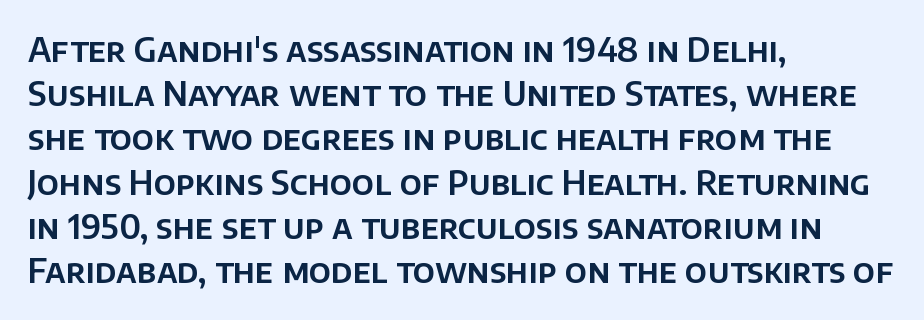
Q: Is the text italic (slanted)? A: No, it is upright.
Q: Is the typeface a serif or a sans-serif typeface? A: Sans-serif.
Q: Is the text underlined? A: No.
Q: How is the paragraph aligned? A: Left-aligned.
Q: Is the spacing between letters normal or unusually wide? A: Normal.
Q: Is the spacing between lines tight, normal or loose? A: Normal.
Q: Width (condensed, normal, or wide)? A: Normal.
Q: Stroke contrast? A: Low.
Q: x-height? A: Large.
Q: Monospaced? A: No.
